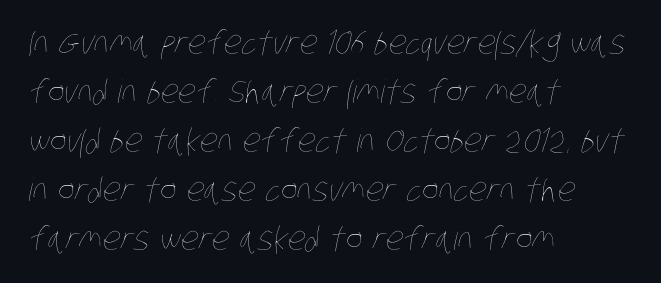
Q: Is the text bold? A: No.
Q: Is the text underlined? A: No.
Q: How is the paragraph aligned? A: Left-aligned.
Q: Is the spacing between letters normal or unusually wide? A: Normal.
Q: Is the spacing between lines tight, normal or loose? A: Normal.
Q: Width (condensed, normal, or wide)? A: Condensed.
Q: Stroke contrast? A: Low.
Q: x-height? A: Large.
Q: Monospaced? A: No.
